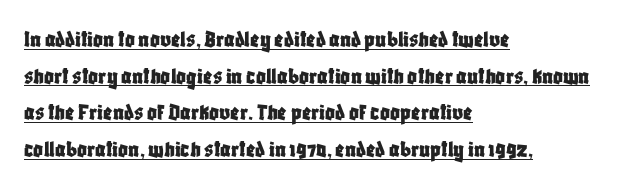
{"italic": "no", "underline": "yes", "align": "left", "line_spacing": "normal", "line_spacing_ratio": 1.53, "letter_spacing": "normal", "letter_spacing_em": 0.0, "glyph_px": 24}
